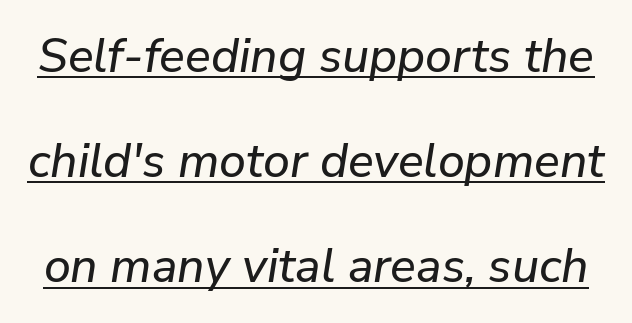
Q: Is the text italic (slanted)? A: Yes, it leans right by about 9 degrees.
Q: Is the text underlined? A: Yes.
Q: Is the spacing between letters normal or unusually wide? A: Normal.
Q: Is the spacing between lines tight, normal or loose? A: Loose.
Q: Width (condensed, normal, or wide)? A: Normal.
Q: Stroke contrast? A: Low.
Q: x-height? A: Medium.
Q: Monospaced? A: No.
